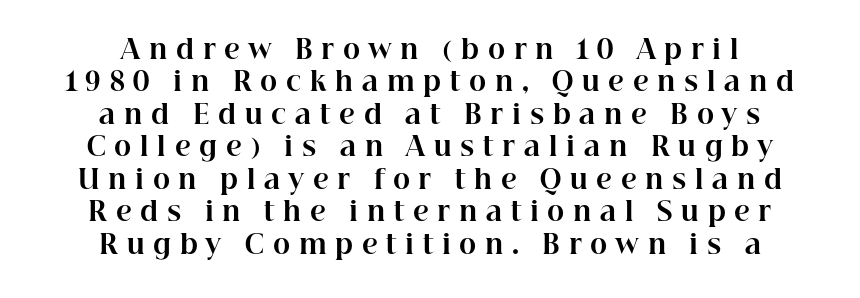
Type without underlining. Inter-character spacing is expanded well beyond the font's built-in metrics. One glance says typical: line gaps are just what's usual. Style check: upright.
